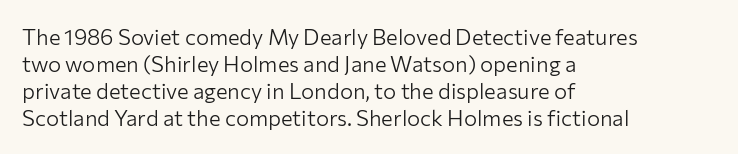
Beneath every word, the page is bare. The lettering holds an erect, upright posture throughout. Caption: face not bold, strokes unweighted. The gaps between neighbouring characters are ordinary and unremarkable.
